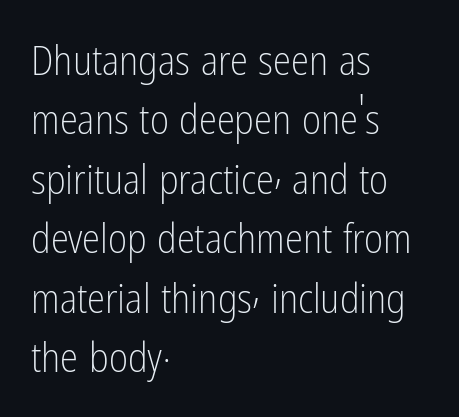
The horizontal fit of the characters is conventional and even. Quick note: not italic, upright. Are there feet on the stems? There aren't — it's a sans. A typesetter would call this proportional, since set widths differ per character.
